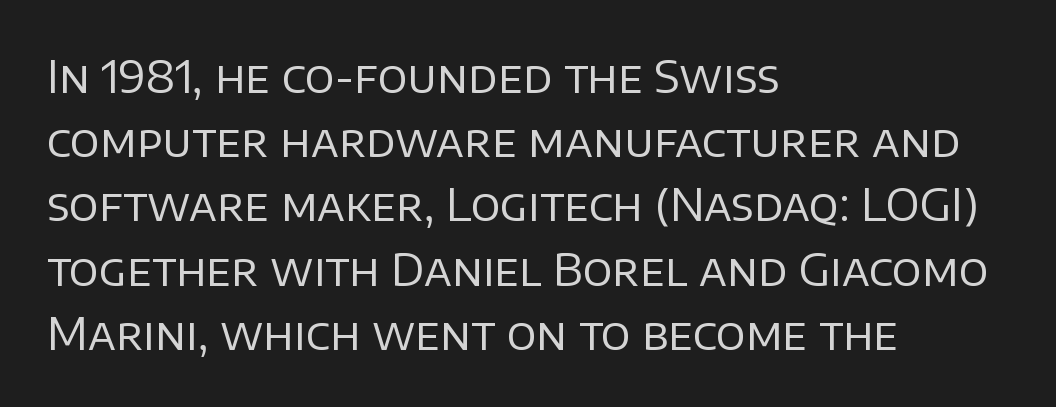
{"serif": "no", "italic": "no", "bold": "no", "weight": "regular", "width": "normal", "stroke_contrast": "low", "x_height": "large", "monospaced": "no", "underline": "no", "align": "left", "line_spacing": "normal", "line_spacing_ratio": 1.46, "letter_spacing": "normal", "letter_spacing_em": 0.0, "glyph_px": 44}
